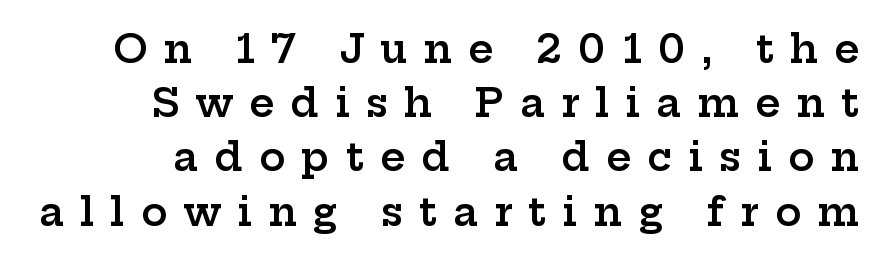
These lines are composed in type with serifs. The typesetting leans somewhat heavy: a semibold. Compared with a flush-left layout, this one pins lines to the opposite, right side. The passage shown is typed in a proportional face where columns would drift.
